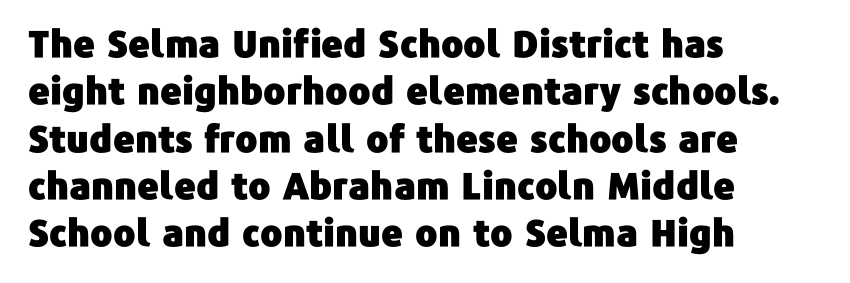
Q: Is the text italic (slanted)? A: No, it is upright.
Q: Is the typeface a serif or a sans-serif typeface? A: Sans-serif.
Q: Is the text underlined? A: No.
Q: How is the paragraph aligned? A: Left-aligned.
Q: Is the spacing between letters normal or unusually wide? A: Normal.
Q: Is the spacing between lines tight, normal or loose? A: Normal.
Q: Width (condensed, normal, or wide)? A: Normal.
Q: Stroke contrast? A: Low.
Q: x-height? A: Medium.
Q: Monospaced? A: No.
